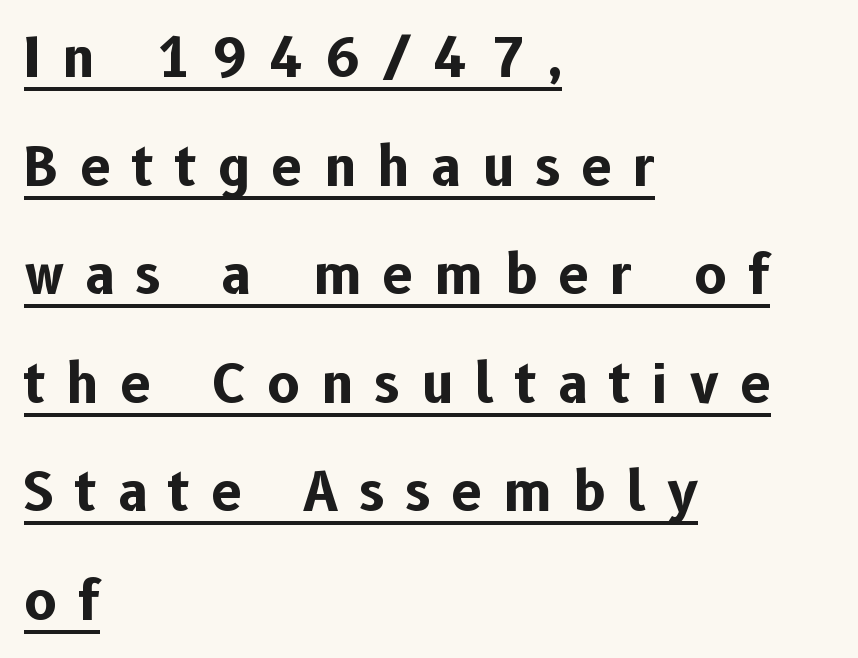
Q: Is the text bold? A: Yes.
Q: Is the text italic (slanted)? A: No, it is upright.
Q: Is the typeface a serif or a sans-serif typeface? A: Sans-serif.
Q: Is the text underlined? A: Yes.
Q: How is the paragraph aligned? A: Left-aligned.
Q: Is the spacing between letters normal or unusually wide? A: Unusually wide.
Q: Is the spacing between lines tight, normal or loose? A: Loose.
Q: Width (condensed, normal, or wide)? A: Normal.
Q: Stroke contrast? A: Low.
Q: x-height? A: Medium.
Q: Monospaced? A: No.
